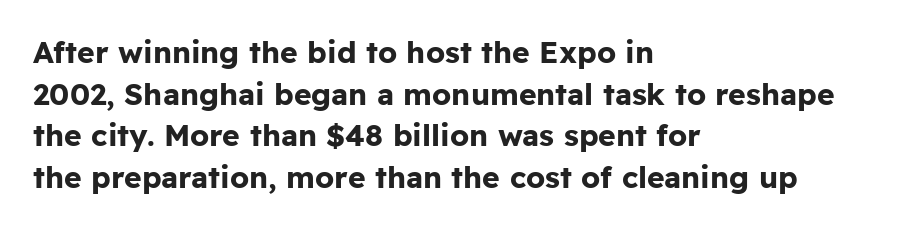
Just letters on the line, the space beneath them empty. Notice how descenders clear the ascenders below comfortably — that's standard leading. Nobody touched the tracking dial on this one. If you drew a line through each stem, it would be perfectly vertical. Serifs: no, the terminals of the letterforms are clean.
